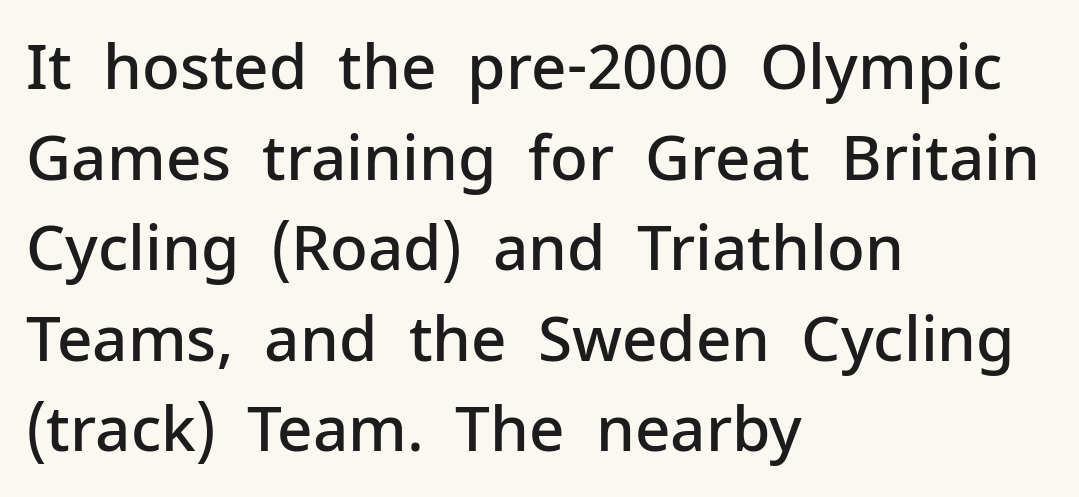
Q: Is the text bold? A: Semi-bold.
Q: Is the text italic (slanted)? A: No, it is upright.
Q: Is the typeface a serif or a sans-serif typeface? A: Sans-serif.
Q: Is the text underlined? A: No.
Q: How is the paragraph aligned? A: Left-aligned.
Q: Is the spacing between letters normal or unusually wide? A: Normal.
Q: Is the spacing between lines tight, normal or loose? A: Normal.
Q: Width (condensed, normal, or wide)? A: Normal.
Q: Stroke contrast? A: Low.
Q: x-height? A: Medium.
Q: Monospaced? A: No.
